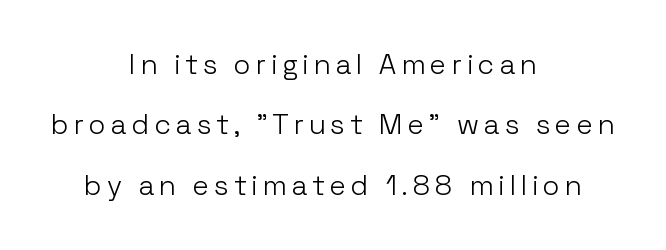
The foot of each line stays bare and open. The font's upright variant was chosen for this text. The typeface chosen for these lines omits serifs. Leading is clearly above the norm, producing a sparse column. Proportional: the letters do not fall into vertical columns.
